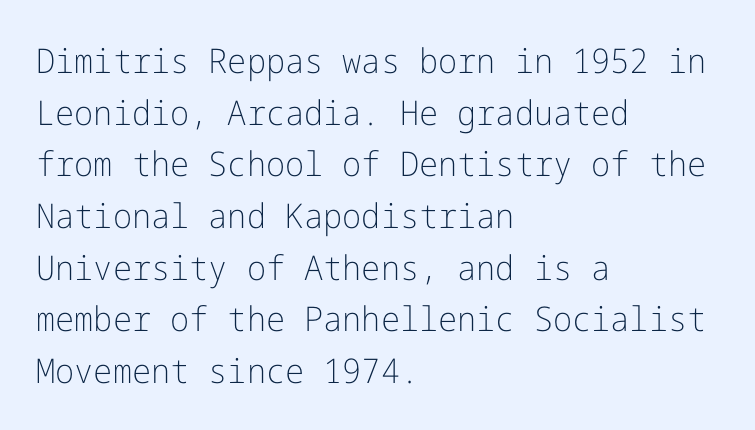
Normally led — the rows are evenly, conventionally spaced. A roman cut, with each character standing at attention. The strokes are not fattened; the text isn't bold. You could call the tracking neutral — neither tight nor loose. In CSS terms this would be text-align: left.
